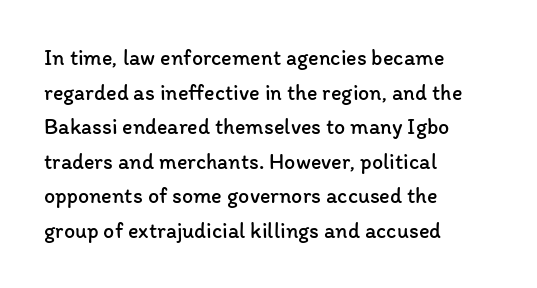
The image shows 22 px text type, upright; set left-aligned, normal line spacing (1.57x), normal letter spacing, not underlined.
